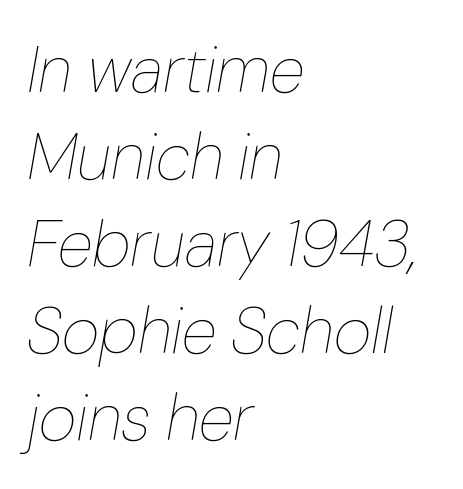
Q: Is the text bold? A: No.
Q: Is the text italic (slanted)? A: Yes, it leans right by about 10 degrees.
Q: Is the text underlined? A: No.
Q: How is the paragraph aligned? A: Left-aligned.
Q: Is the spacing between letters normal or unusually wide? A: Normal.
Q: Is the spacing between lines tight, normal or loose? A: Normal.
Q: Width (condensed, normal, or wide)? A: Normal.
Q: Stroke contrast? A: Low.
Q: x-height? A: Medium.
Q: Monospaced? A: No.
